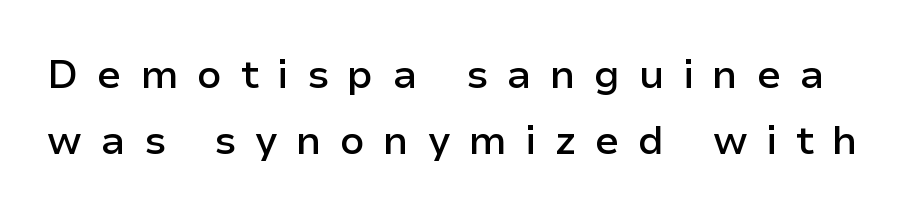
The image shows 40 px semibold sans-serif type, upright; set normal line spacing (1.65x), unusually wide letter spacing (+0.46 em), not underlined; low stroke contrast and a medium x-height.
